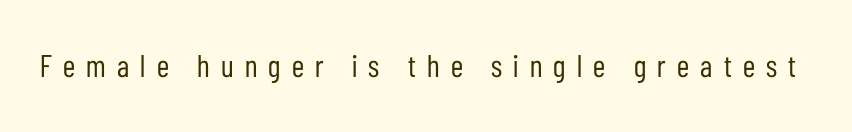
A typesetter would mark this as roman, not italic. Glyph-to-glyph distance is far greater than everyday printed text. Stems and bowls with no extra thickness — not bold. The face used here is proportionally spaced, like ordinary book or web type. These lines are composed in type without serifs.
